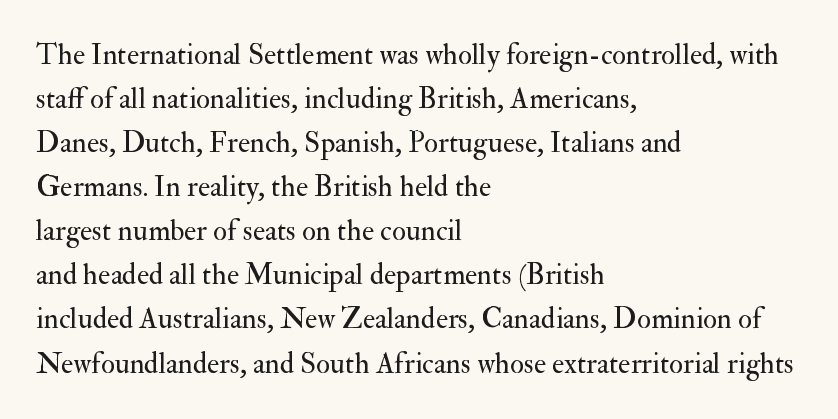
The image shows 29 px regular-weight serif type, upright; set left-aligned, normal line spacing (1.52x), normal letter spacing, not underlined; medium stroke contrast and a small x-height.
